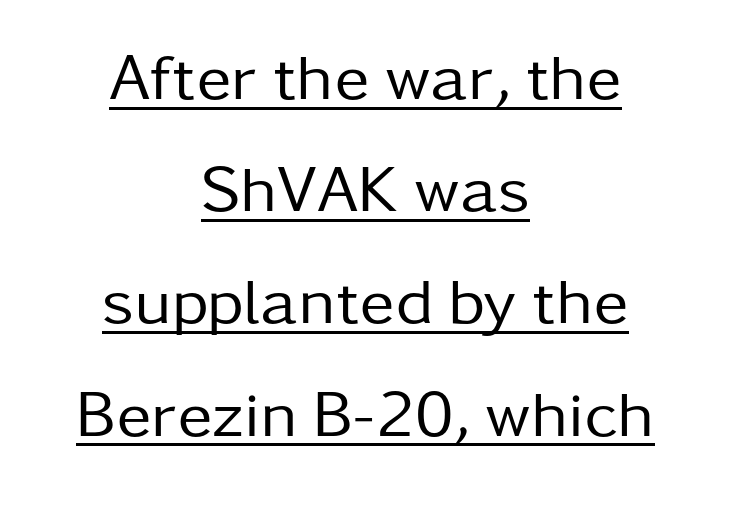
Q: Is the text bold? A: No.
Q: Is the text italic (slanted)? A: No, it is upright.
Q: Is the typeface a serif or a sans-serif typeface? A: Sans-serif.
Q: Is the text underlined? A: Yes.
Q: How is the paragraph aligned? A: Centered.
Q: Is the spacing between letters normal or unusually wide? A: Normal.
Q: Is the spacing between lines tight, normal or loose? A: Normal.
Q: Width (condensed, normal, or wide)? A: Normal.
Q: Stroke contrast? A: Low.
Q: x-height? A: Medium.
Q: Monospaced? A: No.
